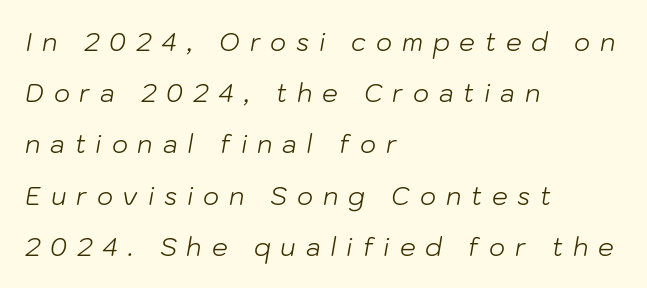
A student would call this left alignment; a typographer would say flush left, rag right. The letterforms stand isolated, each surrounded by extra space. Beneath every word, the page is bare. The line-height multiplier appears high, well above default. Slanted lettering throughout.
